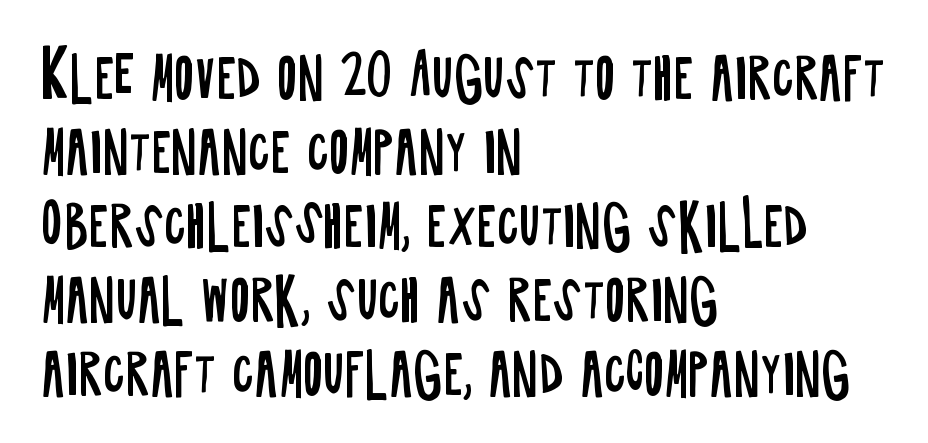
Q: Is the text bold? A: No.
Q: Is the text italic (slanted)? A: No, it is upright.
Q: Is the typeface a serif or a sans-serif typeface? A: Sans-serif.
Q: Is the text underlined? A: No.
Q: How is the paragraph aligned? A: Left-aligned.
Q: Is the spacing between letters normal or unusually wide? A: Normal.
Q: Is the spacing between lines tight, normal or loose? A: Normal.
Q: Width (condensed, normal, or wide)? A: Condensed.
Q: Stroke contrast? A: Low.
Q: x-height? A: Large.
Q: Monospaced? A: No.
